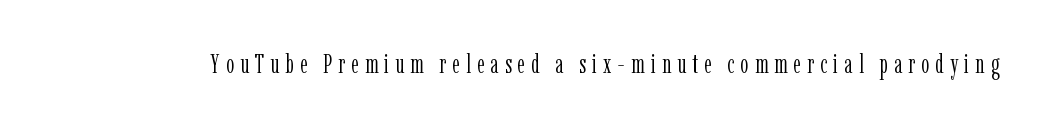
A typesetter would call this heavily tracked-out type. The font sits on the lighter half of the weight spectrum, regular included. Check the space under the baseline: it is left empty. The lettering holds an erect, upright posture throughout.
